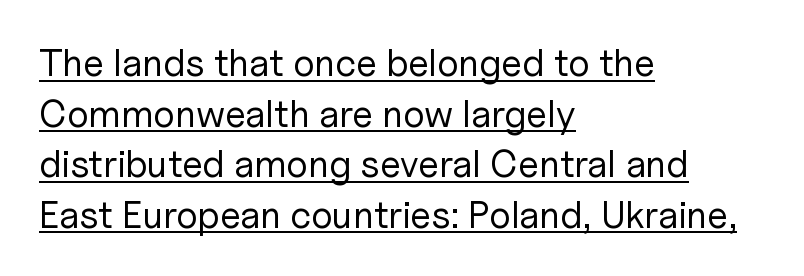
Q: Is the text bold? A: No.
Q: Is the text italic (slanted)? A: No, it is upright.
Q: Is the typeface a serif or a sans-serif typeface? A: Sans-serif.
Q: Is the text underlined? A: Yes.
Q: How is the paragraph aligned? A: Left-aligned.
Q: Is the spacing between letters normal or unusually wide? A: Normal.
Q: Is the spacing between lines tight, normal or loose? A: Normal.
Q: Width (condensed, normal, or wide)? A: Normal.
Q: Stroke contrast? A: Low.
Q: x-height? A: Medium.
Q: Monospaced? A: No.
